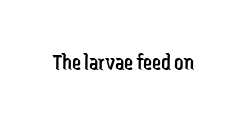
The image shows 23 px text type, upright; set normal letter spacing, not underlined.
